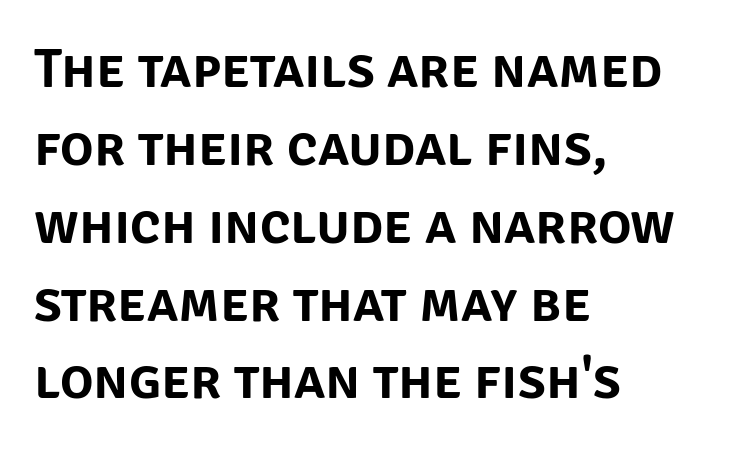
The compositor pushed each line to the left boundary. Each new line begins a customary step beneath the previous one. Here the glyphs are tracked normally, forming tight word shapes. Rendered with straight, roman letterforms. Is this a fixed-width face? No — the glyphs have proportional, varying widths.
